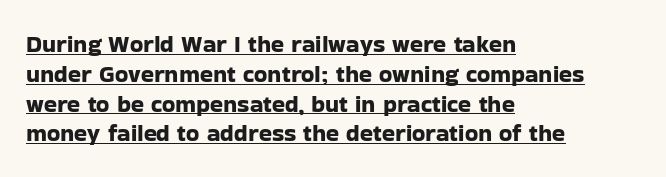
The image shows 24 px text type, upright; set left-aligned, line spacing 1.24x, normal letter spacing, underlined.
